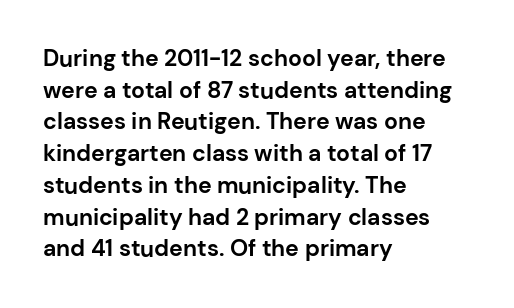
The lines are quadded left. Regular leading. Nothing unusual about the tracking: characters are spaced as the font intends. The font is running at its bold setting. Tall strokes in this sample are plumb rather than angled.
